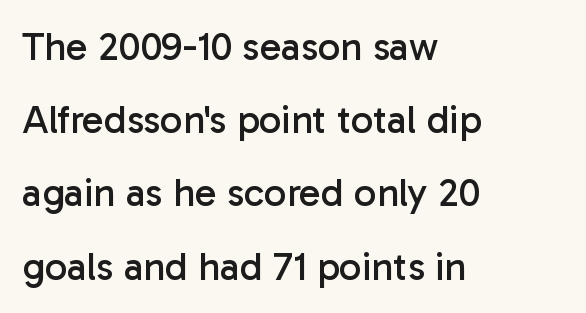
Q: Is the text bold? A: No.
Q: Is the text italic (slanted)? A: No, it is upright.
Q: Is the typeface a serif or a sans-serif typeface? A: Sans-serif.
Q: Is the text underlined? A: No.
Q: How is the paragraph aligned? A: Left-aligned.
Q: Is the spacing between letters normal or unusually wide? A: Normal.
Q: Width (condensed, normal, or wide)? A: Normal.
Q: Stroke contrast? A: Low.
Q: x-height? A: Medium.
Q: Monospaced? A: No.
